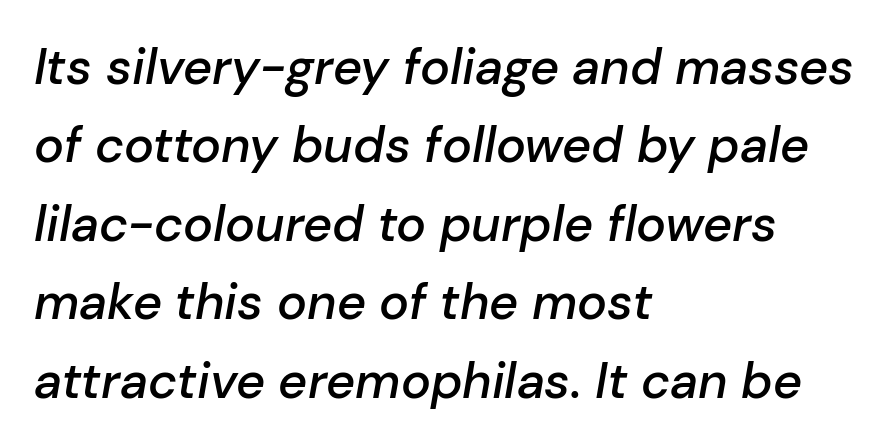
The image shows 50 px semibold type, italic (leaning right); set left-aligned, normal line spacing (1.57x), normal letter spacing, not underlined; low stroke contrast and a medium x-height.
